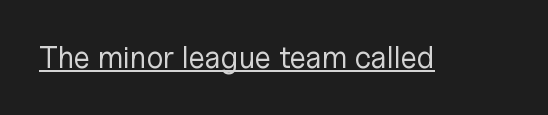
Q: Is the text bold? A: No.
Q: Is the text italic (slanted)? A: No, it is upright.
Q: Is the typeface a serif or a sans-serif typeface? A: Sans-serif.
Q: Is the text underlined? A: Yes.
Q: Is the spacing between letters normal or unusually wide? A: Normal.
Q: Width (condensed, normal, or wide)? A: Normal.
Q: Stroke contrast? A: Low.
Q: x-height? A: Medium.
Q: Monospaced? A: No.
